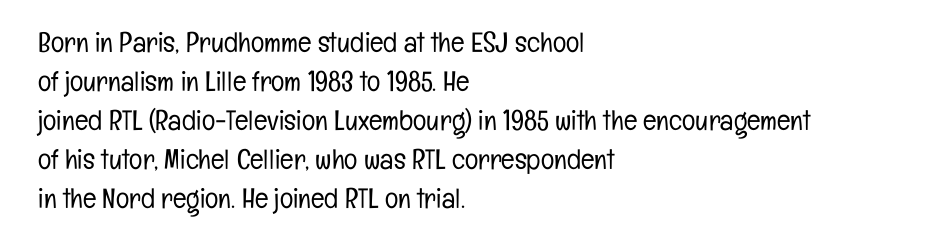
The image shows 28 px light, condensed sans-serif type, upright; set left-aligned, normal line spacing (1.39x), normal letter spacing, not underlined; low stroke contrast and a medium x-height.
